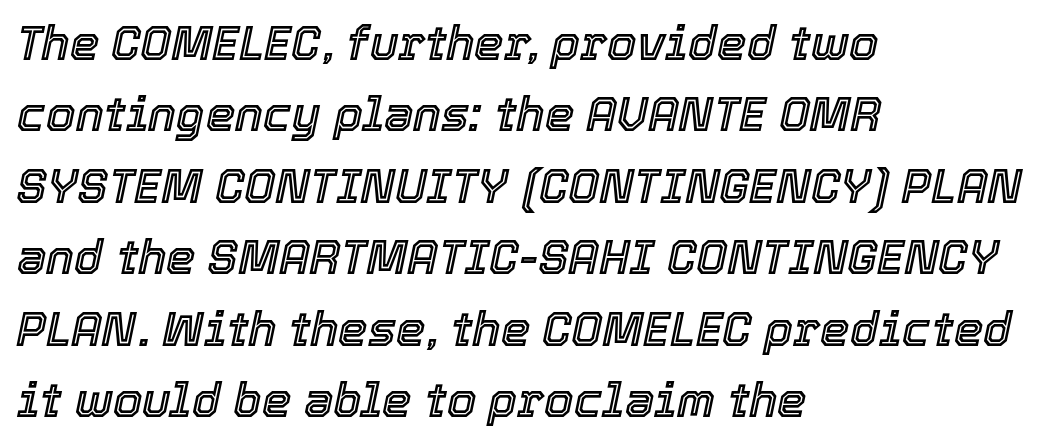
Q: Is the text italic (slanted)? A: Yes, it leans right by about 12 degrees.
Q: Is the text underlined? A: No.
Q: How is the paragraph aligned? A: Left-aligned.
Q: Is the spacing between letters normal or unusually wide? A: Normal.
Q: Is the spacing between lines tight, normal or loose? A: Normal.
Q: Width (condensed, normal, or wide)? A: Normal.
Q: x-height? A: Medium.
Q: Monospaced? A: No.
